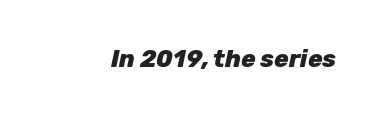
{"italic": "yes", "lean": "right", "slant_degrees": 12, "bold": "yes", "underline": "no", "letter_spacing": "normal", "letter_spacing_em": 0.0, "glyph_px": 24}
